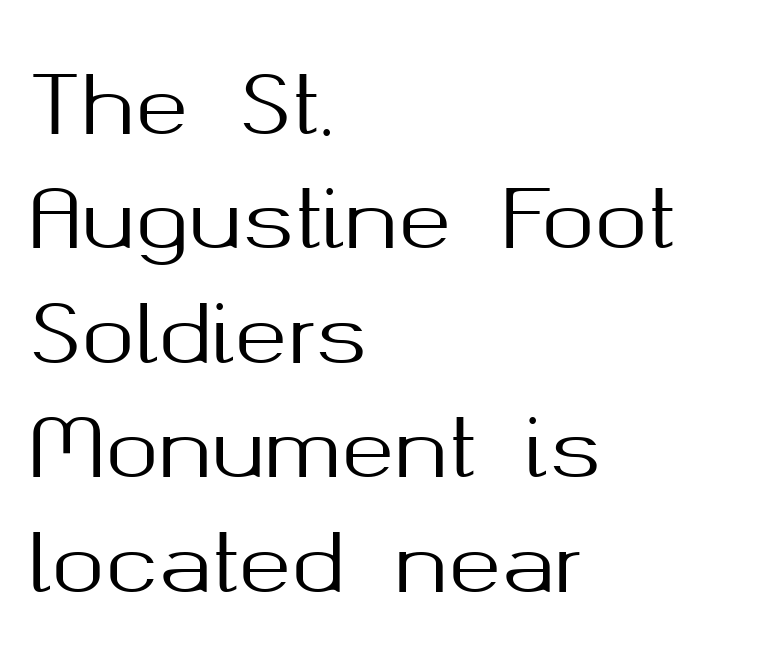
{"serif": "no", "italic": "no", "width": "normal", "stroke_contrast": "medium", "x_height": "medium", "monospaced": "no", "underline": "no", "align": "left", "line_spacing": "normal", "line_spacing_ratio": 1.43, "letter_spacing": "normal", "letter_spacing_em": 0.0, "glyph_px": 80}
